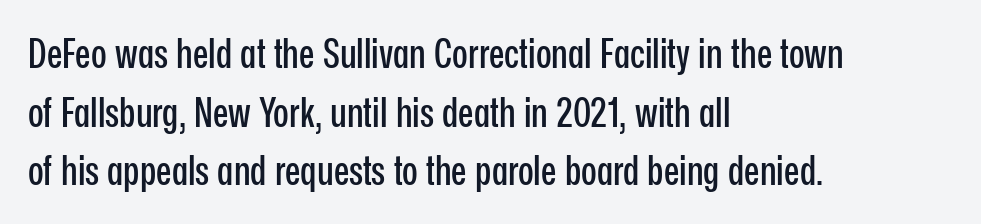
Stroke terminals: plain, sans-serif. Nope, not italic — everything's standing straight. Descenders hang freely into open space. Spacing verdict: proportional, widths tailored to each character. The line texture is even and compact thanks to regular tracking. Leading: standard.
